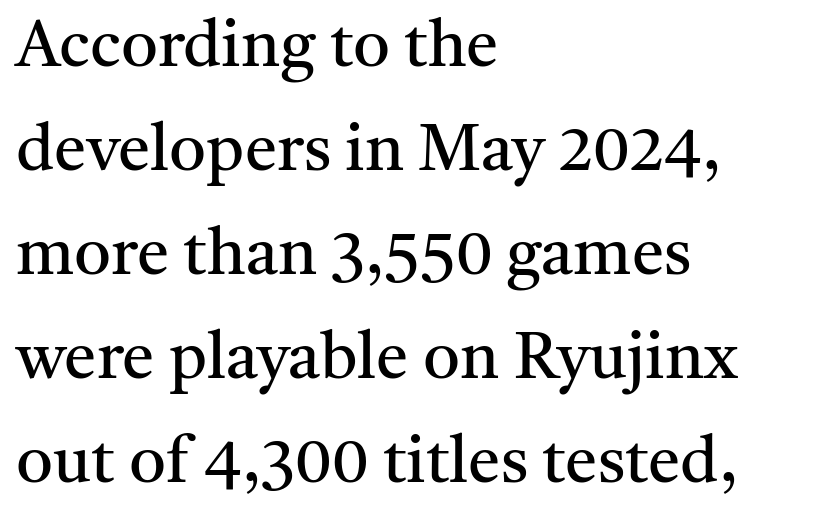
The axis of the letterforms is exactly vertical. Weight class: somewhere from thin through regular. A typesetter would call this proportional, since set widths differ per character. The designer went with a serif here, giving each stem small feet. A clean baseline with only descenders dipping below it. Nobody touched the tracking dial on this one.
